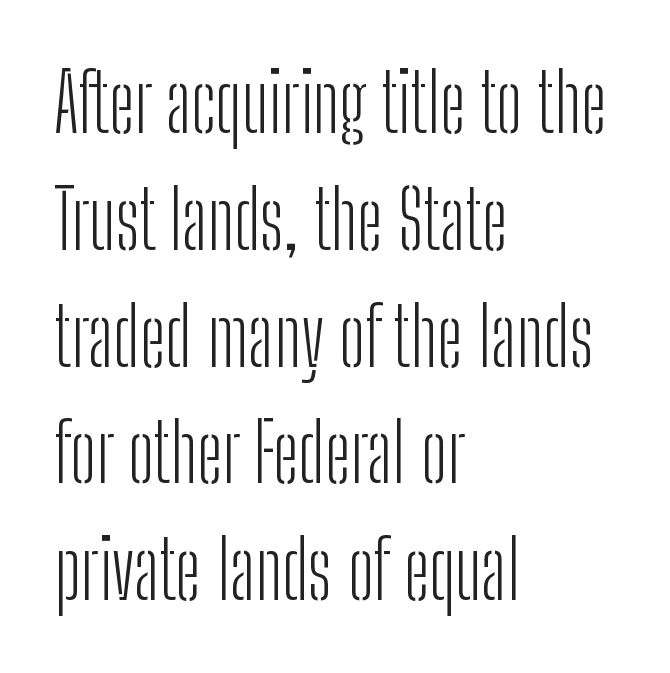
The image shows 80 px light, condensed sans-serif type, upright; set left-aligned, normal line spacing (1.46x), normal letter spacing, not underlined; low stroke contrast and a medium x-height.
